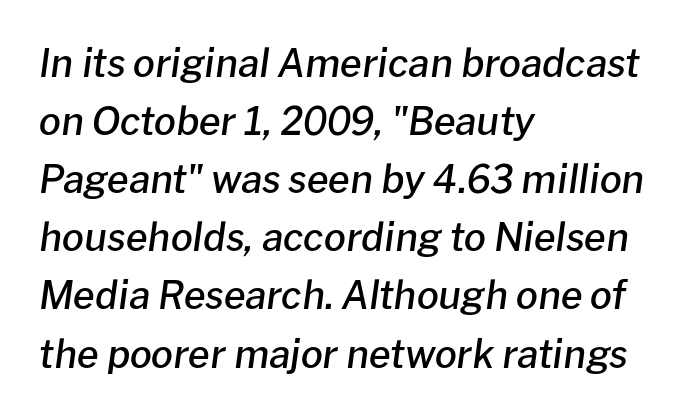
If you measured baseline to baseline, you'd find a middling distance. These lines keep a tight, regular rhythm from letter to letter. Quick note: underline off. Slant detected: the letters are inclined.
